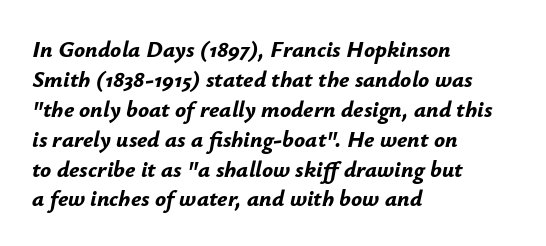
{"italic": "yes", "lean": "right", "slant_degrees": 12, "bold": "yes", "underline": "no", "align": "left", "line_spacing": "normal", "line_spacing_ratio": 1.3, "letter_spacing": "normal", "letter_spacing_em": 0.0, "glyph_px": 23}
